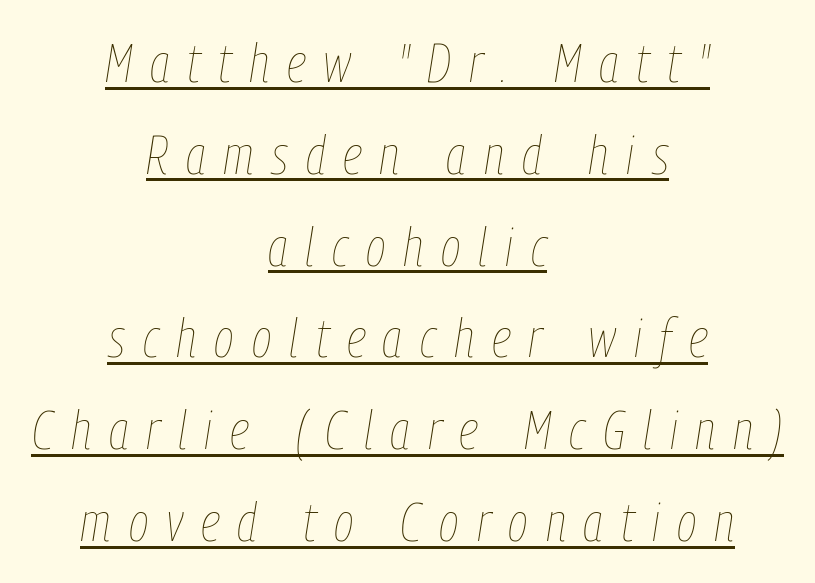
{"italic": "yes", "lean": "right", "slant_degrees": 9, "bold": "no", "weight": "thin", "width": "condensed", "stroke_contrast": "low", "x_height": "medium", "monospaced": "no", "underline": "yes", "align": "center", "line_spacing": "normal", "line_spacing_ratio": 1.7, "letter_spacing": "wide", "letter_spacing_em": 0.33, "glyph_px": 54}
